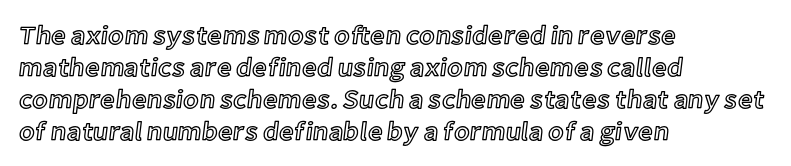
The image shows 26 px text type; set left-aligned, line spacing 1.23x, normal letter spacing, not underlined.
